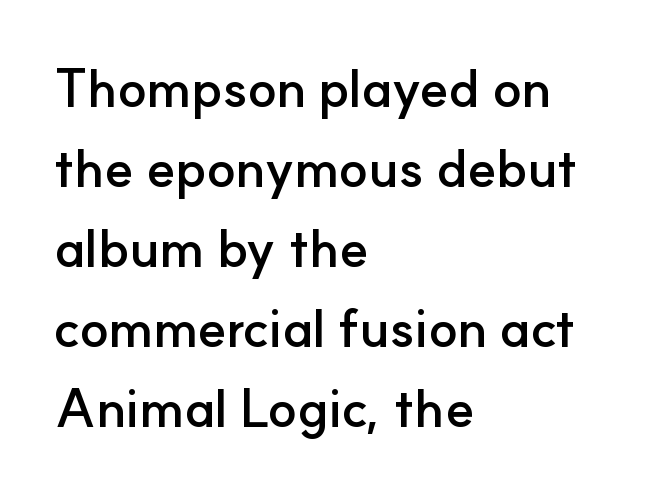
Short and long lines alike share a common starting point at left. The block of text has a typical density, with ordinary space between rows. What kind of face is this? One without serifs — a sans. A typesetter would call this zero additional tracking.
